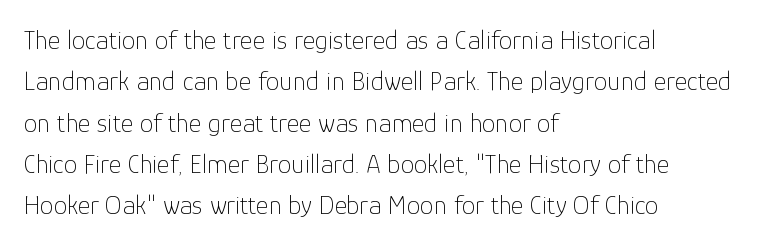
The image shows 27 px text type, upright; set left-aligned, normal line spacing (1.53x), normal letter spacing, not underlined.
